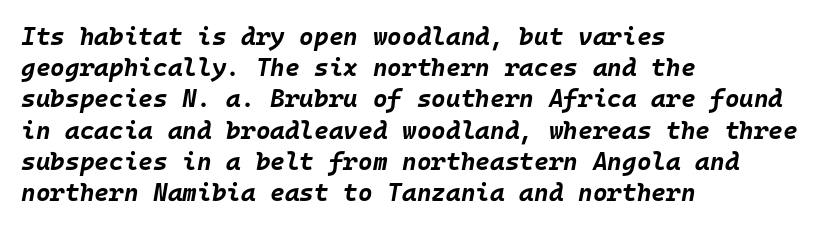
Q: Is the text bold? A: Yes.
Q: Is the text italic (slanted)? A: Yes, it leans right by about 10 degrees.
Q: Is the text underlined? A: No.
Q: How is the paragraph aligned? A: Left-aligned.
Q: Is the spacing between letters normal or unusually wide? A: Normal.
Q: Is the spacing between lines tight, normal or loose? A: Normal.
